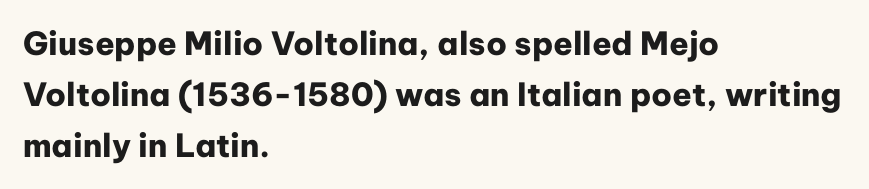
The image shows 32 px heavy sans-serif type, upright; set left-aligned, normal line spacing (1.59x), normal letter spacing, not underlined; low stroke contrast and a medium x-height.
